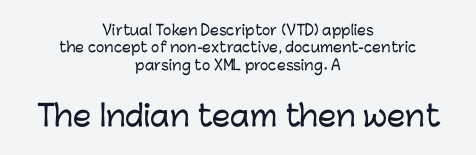
{"serif": "no", "italic": "no", "width": "normal", "stroke_contrast": "low", "x_height": "medium", "monospaced": "no", "underline": "no", "align": "center", "line_spacing": "normal", "line_spacing_ratio": 1.25, "letter_spacing": "normal", "letter_spacing_em": 0.0, "larger_block": "second", "size_ratio": 2.07, "glyph_px": 29}
